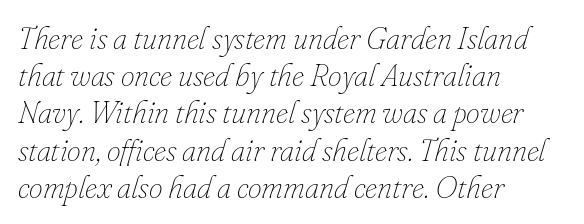
Q: Is the text bold? A: No.
Q: Is the text italic (slanted)? A: Yes, it leans right by about 16 degrees.
Q: Is the text underlined? A: No.
Q: How is the paragraph aligned? A: Left-aligned.
Q: Is the spacing between letters normal or unusually wide? A: Normal.
Q: Width (condensed, normal, or wide)? A: Normal.
Q: Stroke contrast? A: Low.
Q: x-height? A: Small.
Q: Monospaced? A: No.
